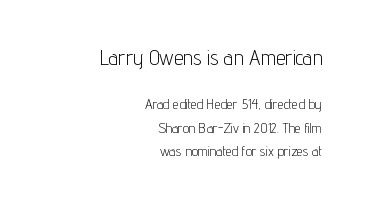
The image shows 21 px text type, upright; set right-aligned, normal line spacing (1.65x), normal letter spacing, not underlined; the first (top) block is 1.5x larger.
